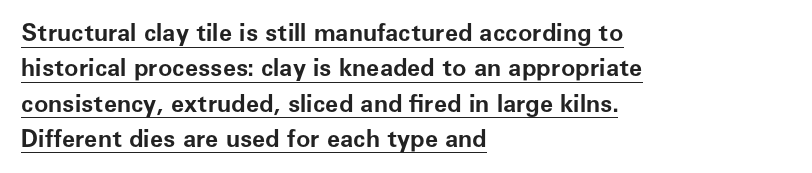
Beneath each row of characters lies a ruled line. The line-height multiplier appears to be the usual default. Thick stems and heavy bowls — unmistakably bold. The font's upright variant was chosen for this text.
